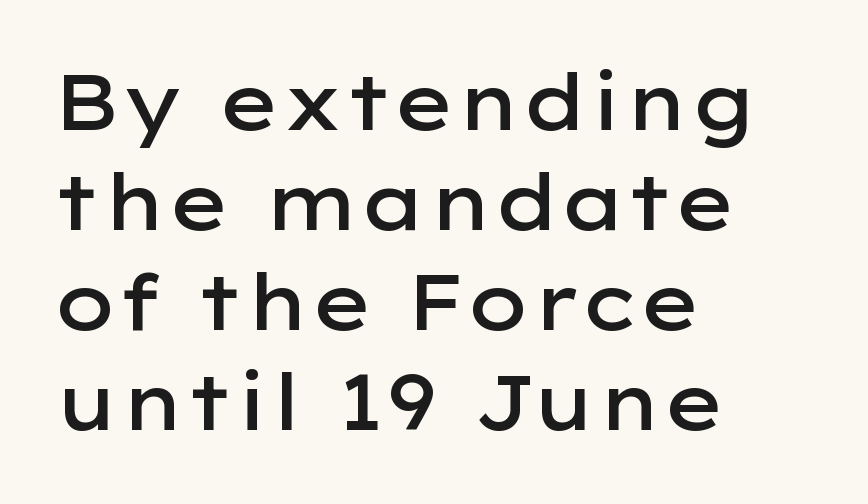
The image shows 77 px semibold, wide sans-serif type, upright; set left-aligned, normal line spacing (1.3x), normal letter spacing, not underlined; low stroke contrast and a medium x-height.
